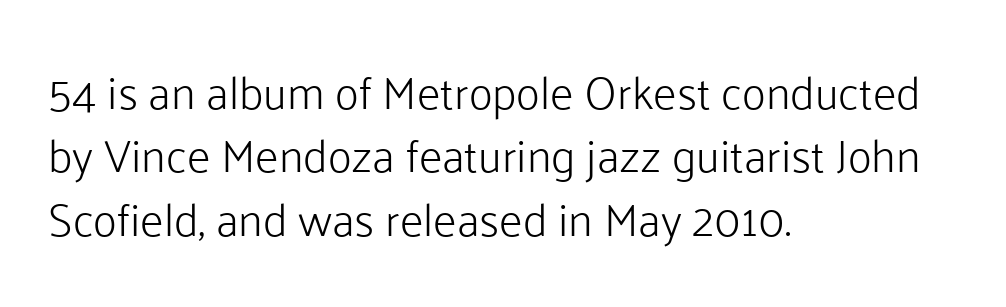
Q: Is the text bold? A: No.
Q: Is the text italic (slanted)? A: No, it is upright.
Q: Is the typeface a serif or a sans-serif typeface? A: Sans-serif.
Q: Is the text underlined? A: No.
Q: How is the paragraph aligned? A: Left-aligned.
Q: Is the spacing between letters normal or unusually wide? A: Normal.
Q: Is the spacing between lines tight, normal or loose? A: Normal.
Q: Width (condensed, normal, or wide)? A: Normal.
Q: Stroke contrast? A: Low.
Q: x-height? A: Medium.
Q: Monospaced? A: No.
